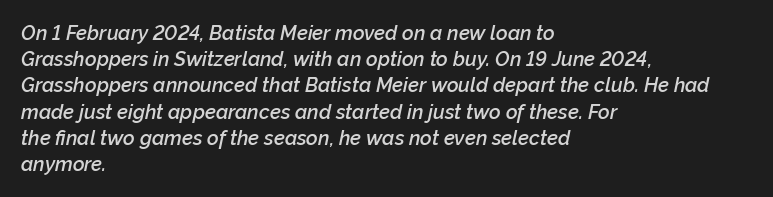
Q: Is the text bold? A: Semi-bold.
Q: Is the text italic (slanted)? A: Yes, it leans right by about 12 degrees.
Q: Is the text underlined? A: No.
Q: How is the paragraph aligned? A: Left-aligned.
Q: Is the spacing between letters normal or unusually wide? A: Normal.
Q: Is the spacing between lines tight, normal or loose? A: Normal.
